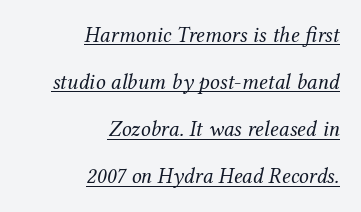
The image shows 22 px text type, italic (leaning right); set right-aligned, loose line spacing (2.14x), normal letter spacing, underlined.
